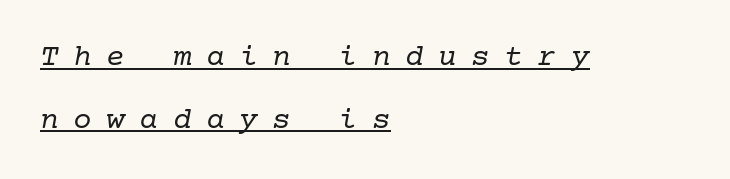
{"serif": "yes", "italic": "yes", "lean": "right", "slant_degrees": 10, "bold": "no", "weight": "regular", "width": "normal", "stroke_contrast": "low", "x_height": "medium", "underline": "yes", "align": "left", "line_spacing": "loose", "line_spacing_ratio": 2.02, "letter_spacing": "wide", "letter_spacing_em": 0.47, "glyph_px": 31}
